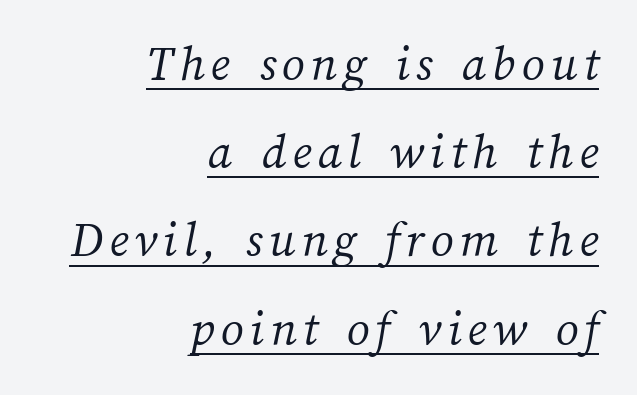
{"bold": "no", "weight": "light", "width": "normal", "stroke_contrast": "medium", "x_height": "medium", "monospaced": "no", "underline": "yes", "align": "right", "line_spacing_ratio": 1.73, "glyph_px": 51}
